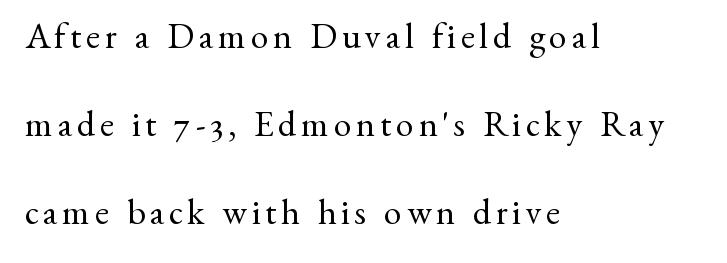
{"serif": "yes", "italic": "no", "bold": "no", "weight": "regular", "width": "normal", "stroke_contrast": "medium", "x_height": "small", "monospaced": "no", "underline": "no", "align": "left", "line_spacing": "loose", "line_spacing_ratio": 2.44, "glyph_px": 36}
